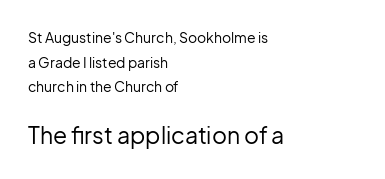
Q: Is the text bold? A: No.
Q: Is the text italic (slanted)? A: No, it is upright.
Q: Is the text underlined? A: No.
Q: How is the paragraph aligned? A: Left-aligned.
Q: Is the spacing between letters normal or unusually wide? A: Normal.
Q: Which block of text is set in a larger size, the first (top) or the second (bottom)? A: The second (bottom) one.
